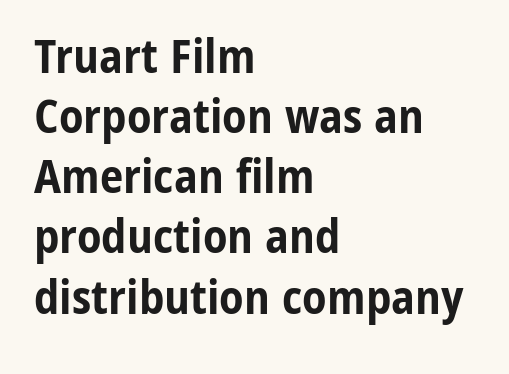
{"serif": "no", "italic": "no", "bold": "yes", "weight": "bold", "width": "condensed", "stroke_contrast": "low", "x_height": "medium", "monospaced": "no", "underline": "no", "align": "left", "line_spacing": "normal", "line_spacing_ratio": 1.28, "letter_spacing": "normal", "letter_spacing_em": 0.0, "glyph_px": 47}
